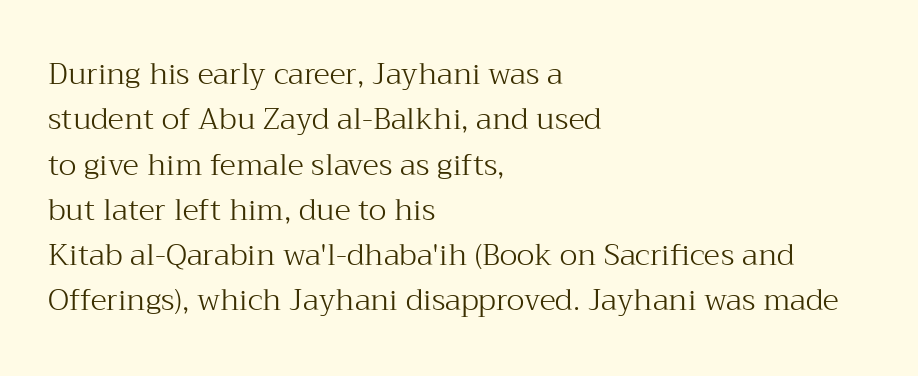
Short note: letters normally spaced. Each stroke keeps to a modest, everyday thickness or less. Think of a printed novel: that variable character pitch is what you see here. Line starts are locked; line ends wander. Quick note: interline space is typical.
